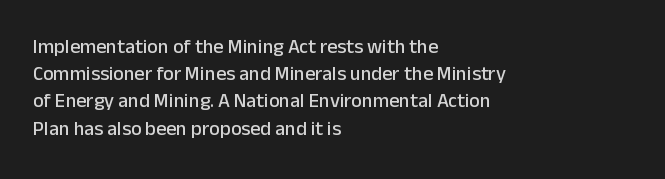
The image shows 20 px text type, upright; set left-aligned, normal line spacing (1.36x), normal letter spacing, not underlined.
